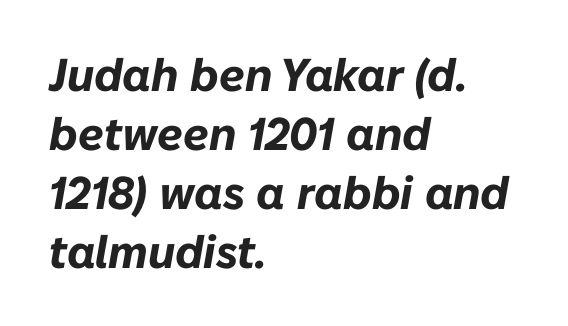
Q: Is the text bold? A: Yes.
Q: Is the text italic (slanted)? A: Yes, it leans right by about 10 degrees.
Q: Is the text underlined? A: No.
Q: How is the paragraph aligned? A: Left-aligned.
Q: Is the spacing between letters normal or unusually wide? A: Normal.
Q: Is the spacing between lines tight, normal or loose? A: Normal.
Q: Width (condensed, normal, or wide)? A: Normal.
Q: Stroke contrast? A: Low.
Q: x-height? A: Medium.
Q: Monospaced? A: No.
